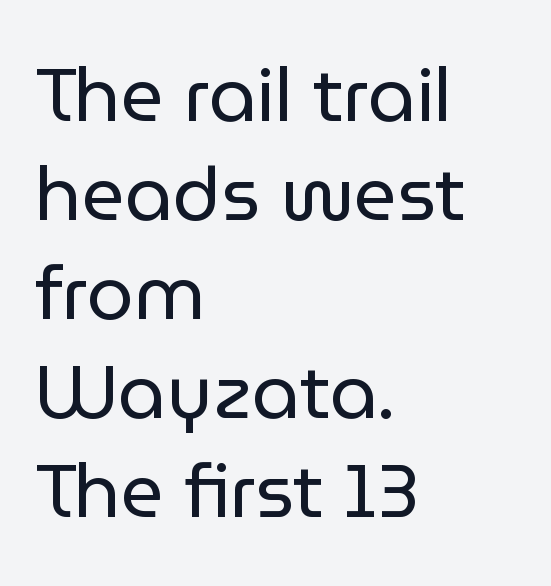
{"serif": "no", "italic": "no", "bold": "no", "weight": "regular", "width": "normal", "stroke_contrast": "low", "x_height": "medium", "monospaced": "no", "underline": "no", "align": "left", "line_spacing": "normal", "line_spacing_ratio": 1.32, "letter_spacing": "normal", "letter_spacing_em": 0.0, "glyph_px": 75}
